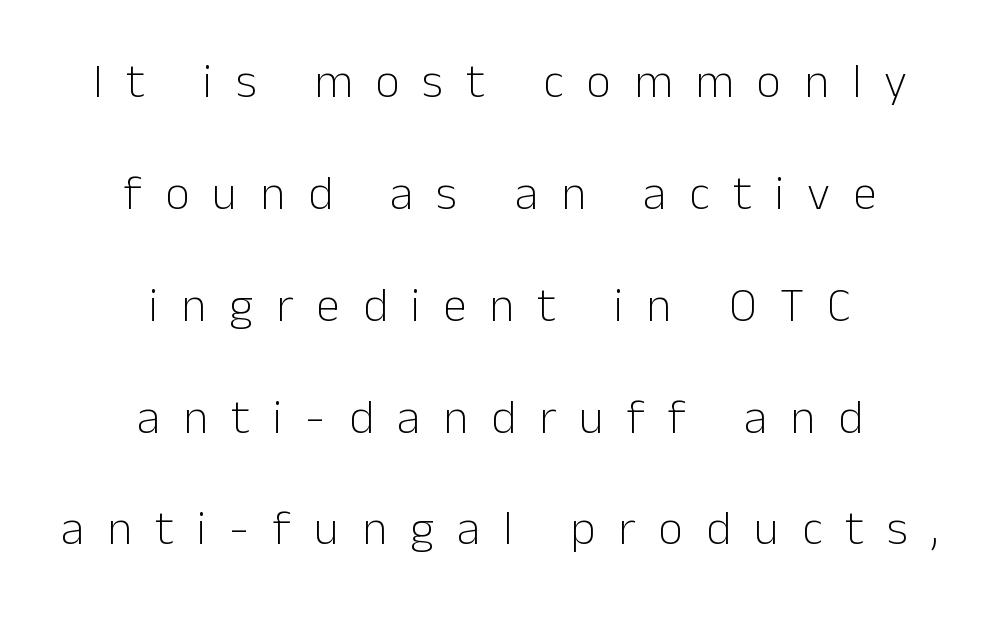
Q: Is the text bold? A: No.
Q: Is the text italic (slanted)? A: No, it is upright.
Q: Is the typeface a serif or a sans-serif typeface? A: Sans-serif.
Q: Is the text underlined? A: No.
Q: How is the paragraph aligned? A: Centered.
Q: Is the spacing between letters normal or unusually wide? A: Unusually wide.
Q: Is the spacing between lines tight, normal or loose? A: Loose.
Q: Width (condensed, normal, or wide)? A: Normal.
Q: Stroke contrast? A: Low.
Q: x-height? A: Medium.
Q: Monospaced? A: No.
